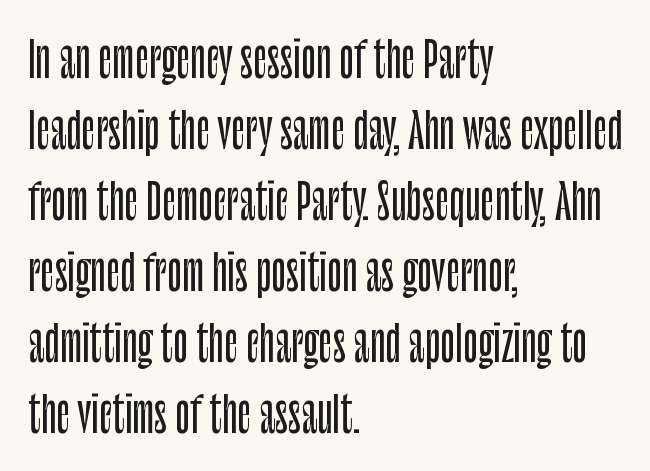
Q: Is the text italic (slanted)? A: No, it is upright.
Q: Is the typeface a serif or a sans-serif typeface? A: Sans-serif.
Q: Is the text underlined? A: No.
Q: How is the paragraph aligned? A: Left-aligned.
Q: Is the spacing between letters normal or unusually wide? A: Normal.
Q: Is the spacing between lines tight, normal or loose? A: Normal.
Q: Width (condensed, normal, or wide)? A: Condensed.
Q: Stroke contrast? A: Low.
Q: x-height? A: Large.
Q: Monospaced? A: No.
